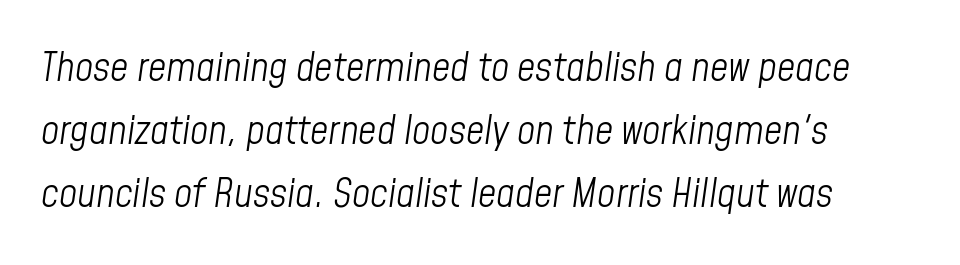
Q: Is the text bold? A: No.
Q: Is the text italic (slanted)? A: Yes, it leans right by about 8 degrees.
Q: Is the text underlined? A: No.
Q: How is the paragraph aligned? A: Left-aligned.
Q: Is the spacing between letters normal or unusually wide? A: Normal.
Q: Is the spacing between lines tight, normal or loose? A: Normal.
Q: Width (condensed, normal, or wide)? A: Condensed.
Q: Stroke contrast? A: Low.
Q: x-height? A: Medium.
Q: Monospaced? A: No.
